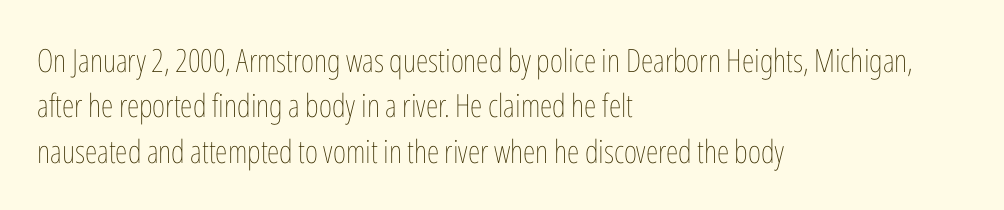
Q: Is the text bold? A: No.
Q: Is the text italic (slanted)? A: No, it is upright.
Q: Is the text underlined? A: No.
Q: How is the paragraph aligned? A: Left-aligned.
Q: Is the spacing between letters normal or unusually wide? A: Normal.
Q: Is the spacing between lines tight, normal or loose? A: Normal.
Q: Width (condensed, normal, or wide)? A: Condensed.
Q: Stroke contrast? A: Low.
Q: x-height? A: Medium.
Q: Monospaced? A: No.
